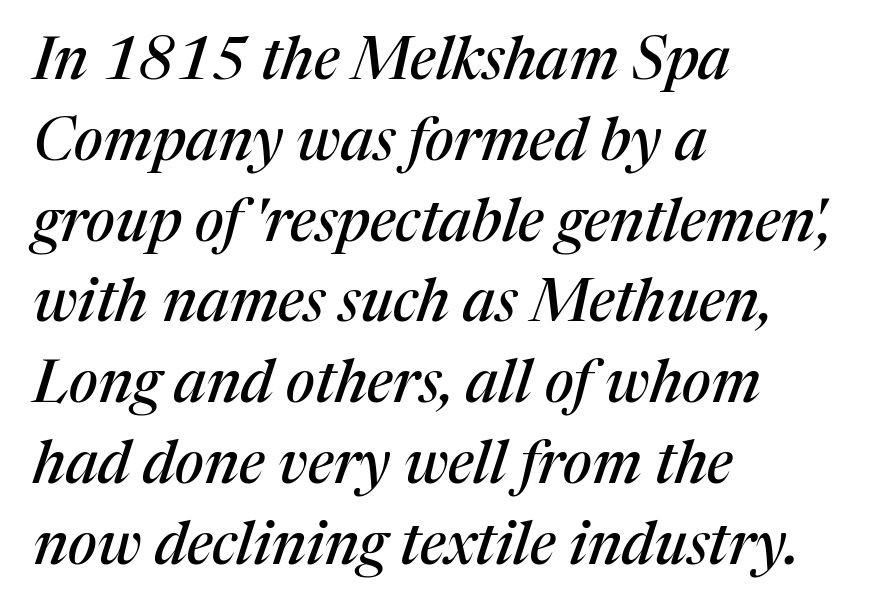
Glyph-to-glyph distance matches everyday printed text. Compared with a centered layout, this one pins lines to the left instead. Underline: absent. A normal amount of white space separates one row of letters from the next.
